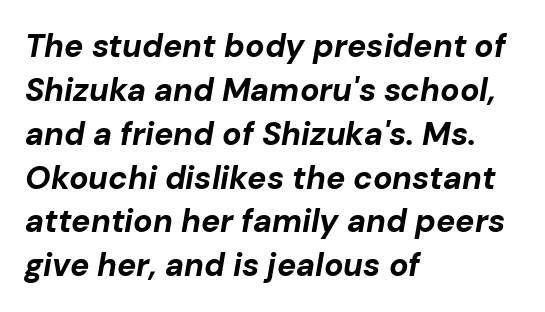
Between one letter and the next there's only the usual sliver of space. Character widths vary here, with narrow letters taking less room than wide ones. Plain, unruled lines of type. The rag falls on the right side of this text block. The block of text has a typical density, with ordinary space between rows.
